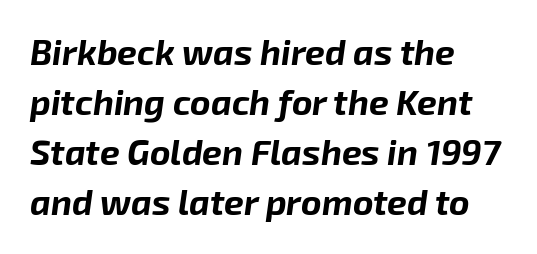
{"italic": "yes", "lean": "right", "slant_degrees": 8, "bold": "yes", "weight": "bold", "width": "normal", "stroke_contrast": "low", "x_height": "medium", "monospaced": "no", "underline": "no", "align": "left", "line_spacing": "normal", "line_spacing_ratio": 1.43, "letter_spacing": "normal", "letter_spacing_em": 0.0, "glyph_px": 35}
